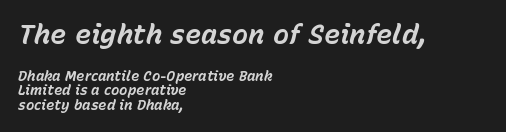
Q: Is the text bold? A: Yes.
Q: Is the text italic (slanted)? A: Yes, it leans right by about 15 degrees.
Q: Is the text underlined? A: No.
Q: How is the paragraph aligned? A: Left-aligned.
Q: Is the spacing between letters normal or unusually wide? A: Normal.
Q: Is the spacing between lines tight, normal or loose? A: Tight.
Q: Which block of text is set in a larger size, the first (top) or the second (bottom)? A: The first (top) one.
